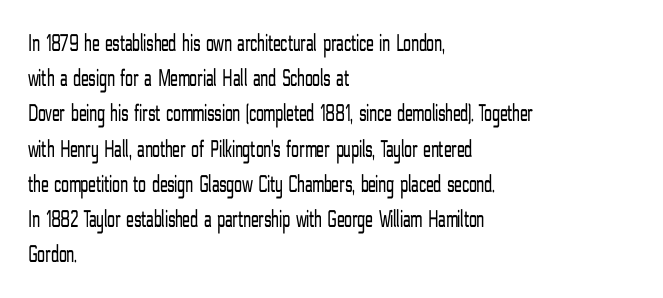
The image shows 25 px text type, upright; set left-aligned, normal line spacing (1.41x), normal letter spacing, not underlined.
